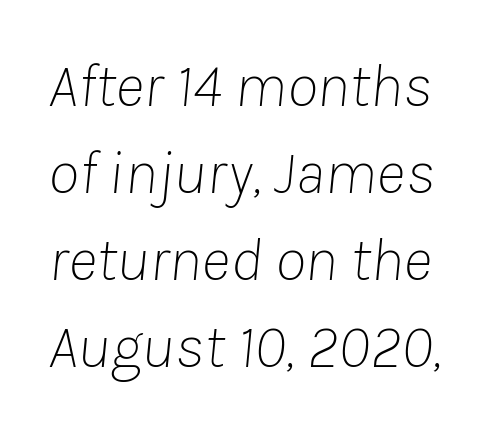
The letters sit at their default tracking, neither squeezed nor spread. Italic? Definitely — the glyphs are oblique. The letters advance in unequal steps, a hallmark of proportional type. Just letters on the line, the space beneath them empty.
